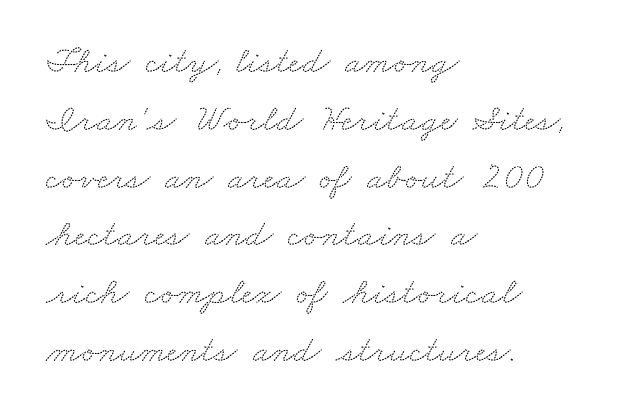
Layout note: lines flush left. The rendering shows small feet on the letterforms — a serif design. Vertically, the passage feels balanced, rows spaced as you'd expect. The glyphs are unaccompanied by any horizontal stroke below them. The line texture is even and compact thanks to regular tracking.
